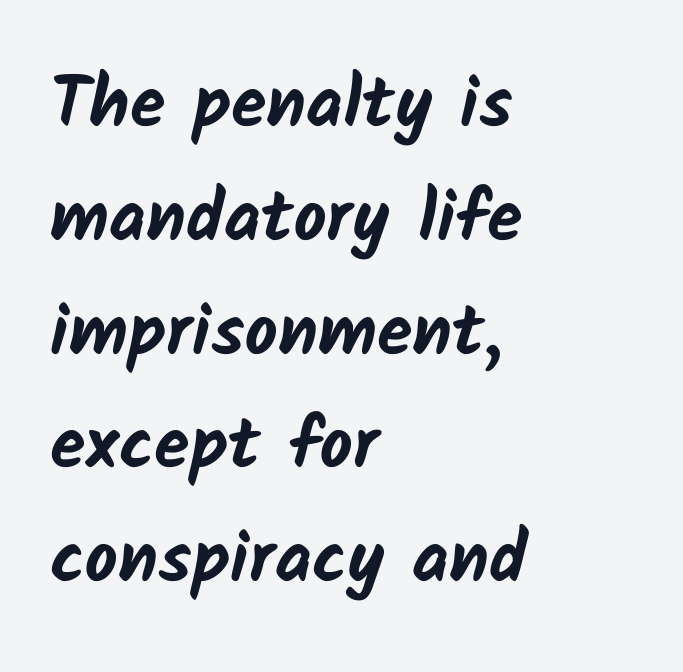
Q: Is the text bold? A: Yes.
Q: Is the typeface a serif or a sans-serif typeface? A: Sans-serif.
Q: Is the text underlined? A: No.
Q: How is the paragraph aligned? A: Left-aligned.
Q: Is the spacing between letters normal or unusually wide? A: Normal.
Q: Is the spacing between lines tight, normal or loose? A: Normal.
Q: Width (condensed, normal, or wide)? A: Normal.
Q: Stroke contrast? A: Low.
Q: x-height? A: Medium.
Q: Monospaced? A: No.
